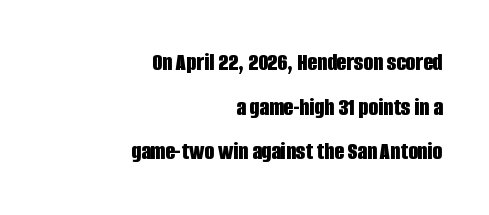
What weight is shown? A full bold with thick strokes. The gap between lines stays unmarked. Observe the ordinary spacing: letters are neighbours, not strangers. Italic? Not at all — the glyphs are vertical. Horizontal alignment here is rightward, an uncommon choice for prose.
